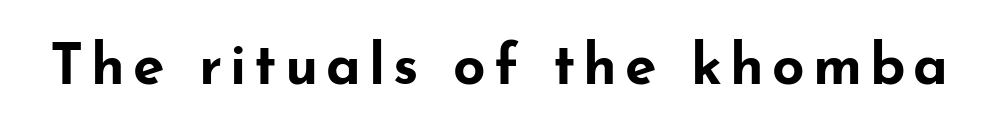
The image shows 57 px bold, wide sans-serif type, upright; set not underlined; low stroke contrast and a small x-height.
